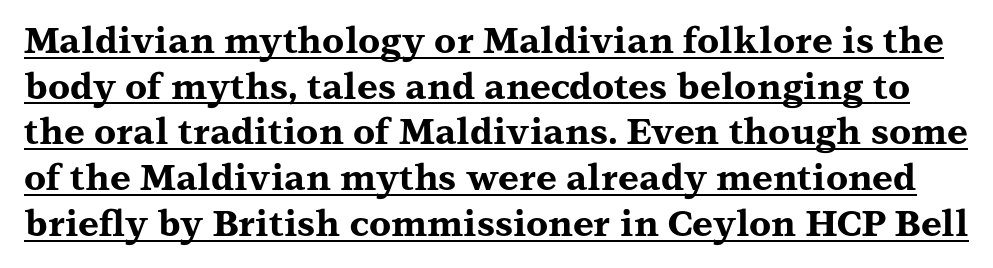
Do the characters align in a grid? No, the font is proportional. In terms of weight, the rendering is a true, heavy bold. In terms of letterspacing, this is plain default setting. What decoration does the sample have? An underline.
